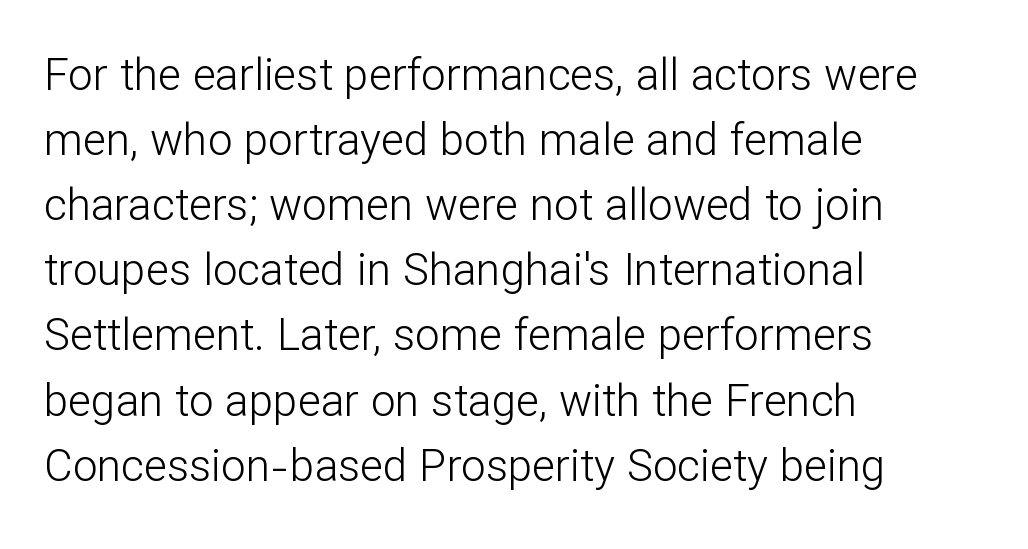
Weight: not bold — regular or lighter. The area under the type is left untouched. Nope, no serifs anywhere on these letters. Students, note that the glyphs here touch the page at normal intervals.
